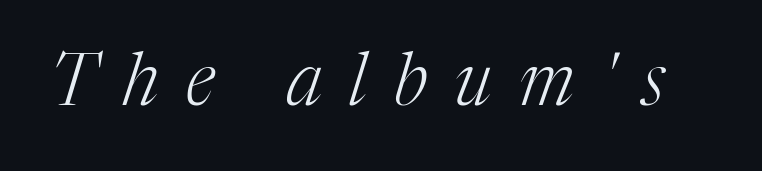
Is the letter spacing exaggerated? Yes — the characters are pushed far apart. Vertical stems look standard width or narrower in stroke. The rendering applies a slant to the glyphs. Is this a sans? No — the strokes have serifs. Here the designer chose a conventional face with non-uniform glyph widths.
